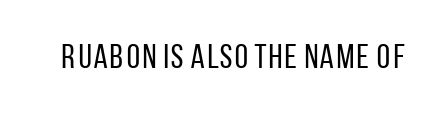
The image shows 34 px regular-weight, condensed sans-serif type, upright; set normal letter spacing, not underlined; low stroke contrast and a large x-height.
